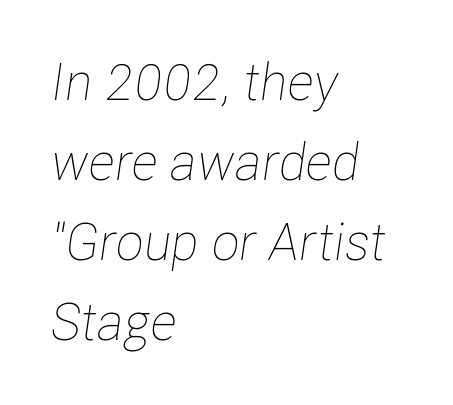
Q: Is the text bold? A: No.
Q: Is the text italic (slanted)? A: Yes, it leans right by about 8 degrees.
Q: Is the text underlined? A: No.
Q: How is the paragraph aligned? A: Left-aligned.
Q: Is the spacing between letters normal or unusually wide? A: Normal.
Q: Is the spacing between lines tight, normal or loose? A: Normal.
Q: Width (condensed, normal, or wide)? A: Condensed.
Q: Stroke contrast? A: Low.
Q: x-height? A: Medium.
Q: Monospaced? A: No.
